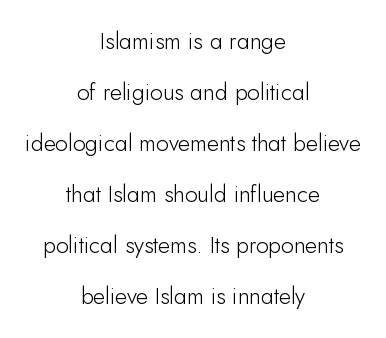
{"italic": "no", "bold": "no", "underline": "no", "align": "center", "line_spacing": "loose", "line_spacing_ratio": 2.22, "letter_spacing": "normal", "letter_spacing_em": 0.0, "glyph_px": 23}
